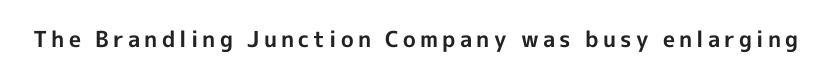
Weight check: bold — yes, fully. Rule under the text: the space is simply empty. Quick note: not italic, upright.
